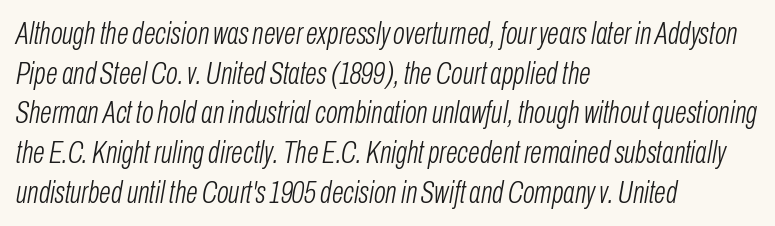
The image shows 31 px light, condensed type, italic (leaning right); set left-aligned, normal line spacing (1.28x), normal letter spacing, not underlined; low stroke contrast and a medium x-height.
